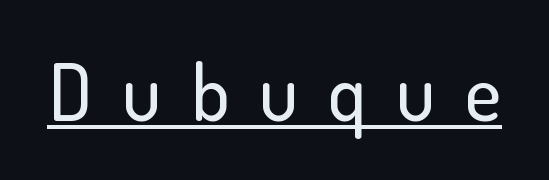
Here the designer chose a conventional face with non-uniform glyph widths. The letters carry no serifs — their stems end cleanly without finishing strokes. Is the letter spacing exaggerated? Yes — the characters are pushed far apart. Is there an underline? Yes — a line sits under the letters. Vertical strokes here are truly vertical.
